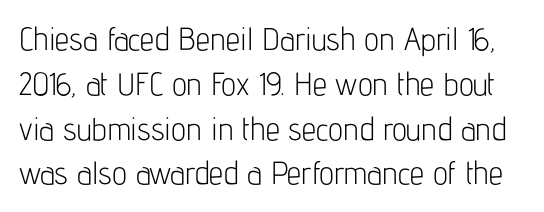
The letters advance in unequal steps, a hallmark of proportional type. How would I describe the line gaps? Plain and ordinary. Type without underlining. This sample uses a sans-serif face.
